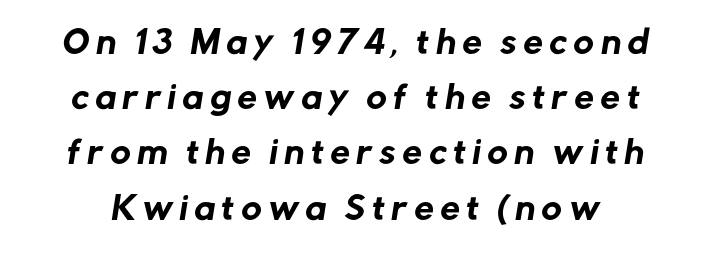
This sample uses expanded letter spacing, leaving extra air between glyphs. The font family rendered here belongs to the sans-serif group. Descenders are the only things crossing below the line. Character widths vary here, with narrow letters taking less room than wide ones.
